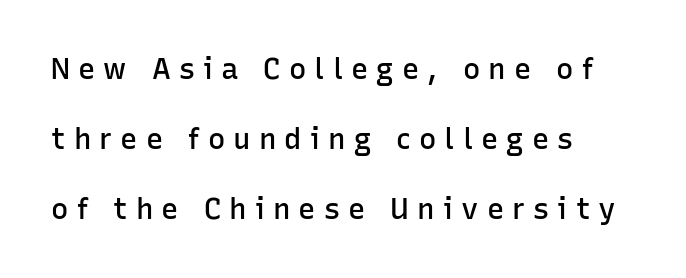
The image shows 29 px semibold sans-serif type, upright; set left-aligned, loose line spacing (2.41x), unusually wide letter spacing (+0.28 em), not underlined; low stroke contrast and a medium x-height.
